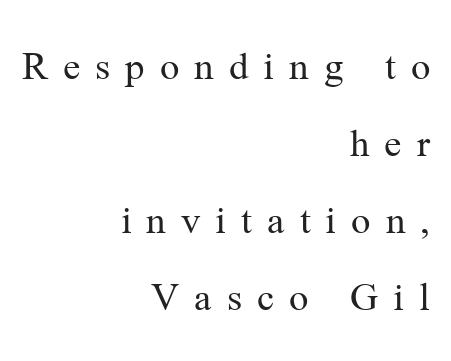
The image shows 43 px regular-weight serif type, upright; set right-aligned, line spacing 1.79x, unusually wide letter spacing (+0.35 em), not underlined; medium stroke contrast and a medium x-height.
